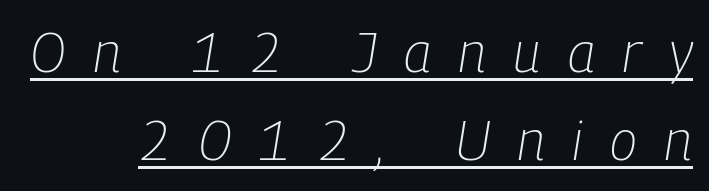
Q: Is the text bold? A: No.
Q: Is the text italic (slanted)? A: Yes, it leans right by about 9 degrees.
Q: Is the text underlined? A: Yes.
Q: How is the paragraph aligned? A: Right-aligned.
Q: Is the spacing between letters normal or unusually wide? A: Unusually wide.
Q: Is the spacing between lines tight, normal or loose? A: Normal.
Q: Width (condensed, normal, or wide)? A: Condensed.
Q: Stroke contrast? A: Low.
Q: x-height? A: Medium.
Q: Monospaced? A: No.
